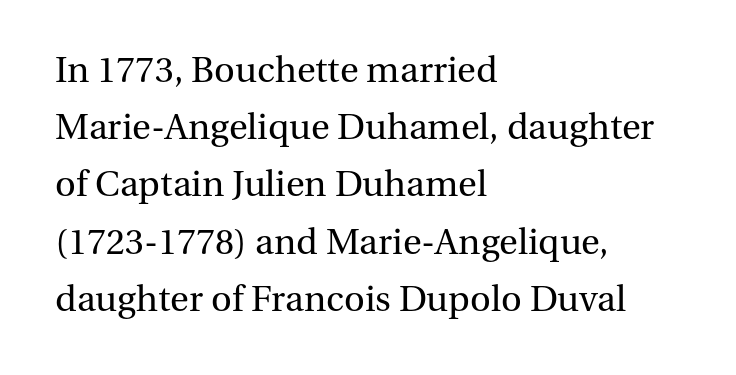
{"serif": "yes", "italic": "no", "bold": "no", "weight": "regular", "width": "normal", "stroke_contrast": "medium", "x_height": "medium", "monospaced": "no", "underline": "no", "align": "left", "line_spacing": "normal", "line_spacing_ratio": 1.59, "letter_spacing": "normal", "letter_spacing_em": 0.0, "glyph_px": 36}
